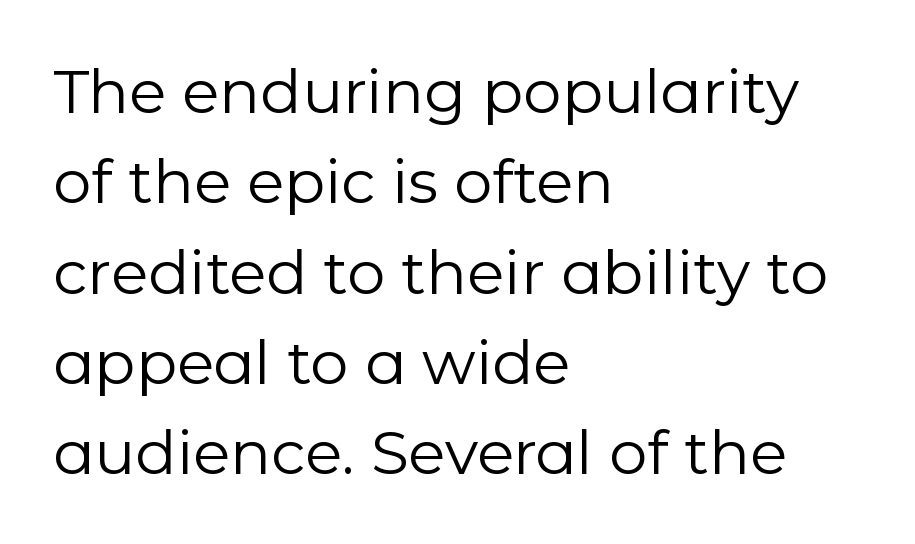
Q: Is the text bold? A: No.
Q: Is the text italic (slanted)? A: No, it is upright.
Q: Is the typeface a serif or a sans-serif typeface? A: Sans-serif.
Q: Is the text underlined? A: No.
Q: How is the paragraph aligned? A: Left-aligned.
Q: Is the spacing between letters normal or unusually wide? A: Normal.
Q: Is the spacing between lines tight, normal or loose? A: Normal.
Q: Width (condensed, normal, or wide)? A: Normal.
Q: Stroke contrast? A: Low.
Q: x-height? A: Medium.
Q: Monospaced? A: No.
